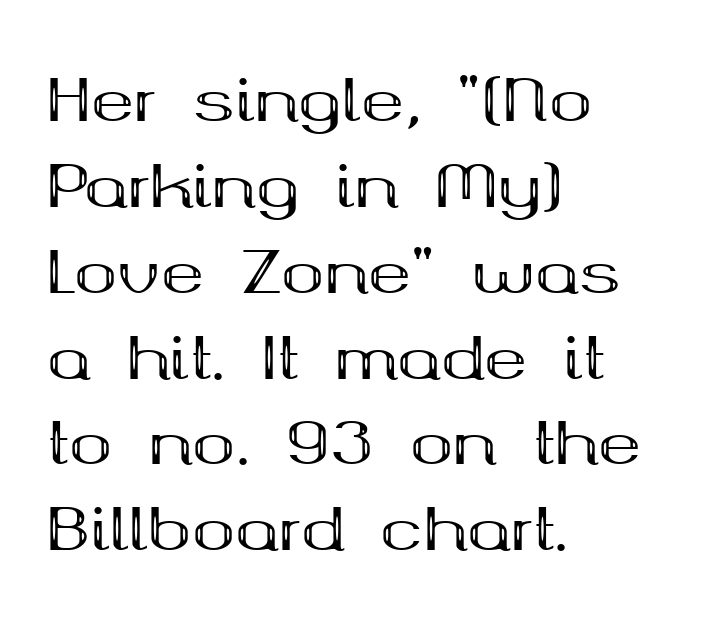
The image shows 58 px bold, wide serif type, upright; set left-aligned, normal line spacing (1.48x), normal letter spacing, not underlined; medium stroke contrast and a medium x-height.
